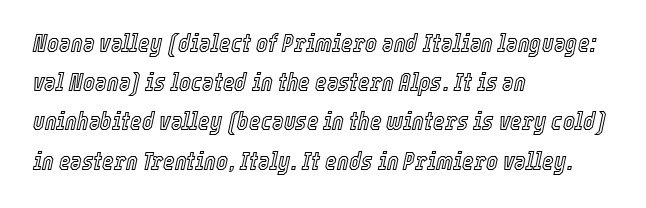
Q: Is the text italic (slanted)? A: Yes, it leans right by about 12 degrees.
Q: Is the text underlined? A: No.
Q: How is the paragraph aligned? A: Left-aligned.
Q: Is the spacing between letters normal or unusually wide? A: Normal.
Q: Is the spacing between lines tight, normal or loose? A: Normal.
